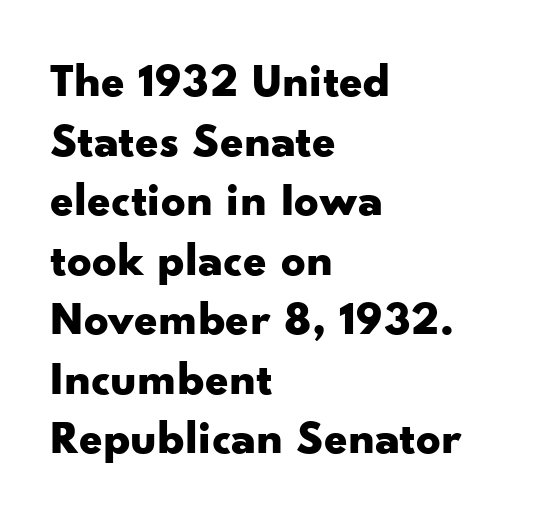
Underlining? Definitely not there. The line texture is even and compact thanks to regular tracking. Stroke thickness is high; the sample reads as a true bold. The lines are quadded left. These lines are rendered in a variable-pitch font. A sans-serif font was chosen for this passage.
